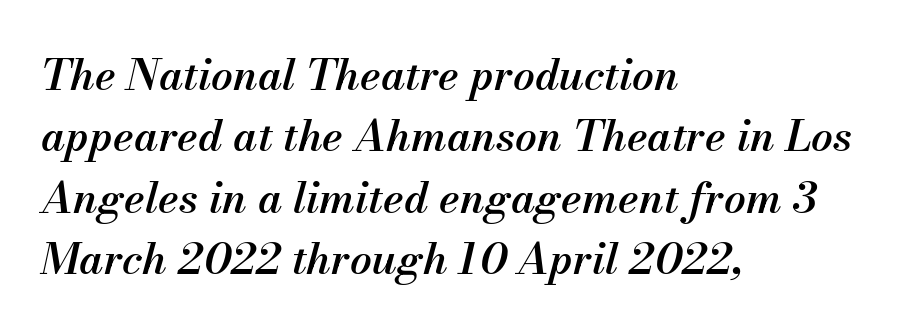
These lines sit exactly where default settings would place them. These lines were composed using italics. Character widths vary here, with narrow letters taking less room than wide ones. No extra tracking has been applied to these lines. This is moderately heavy type, rendered in semibold. Layout note: lines flush left.
